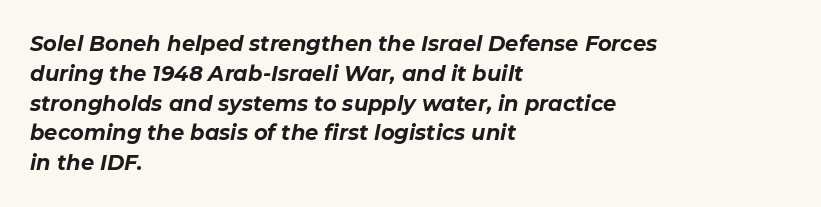
{"italic": "yes", "lean": "right", "slant_degrees": 11, "bold": "yes", "underline": "no", "align": "left", "line_spacing": "normal", "line_spacing_ratio": 1.42, "letter_spacing": "normal", "letter_spacing_em": 0.0, "glyph_px": 21}
